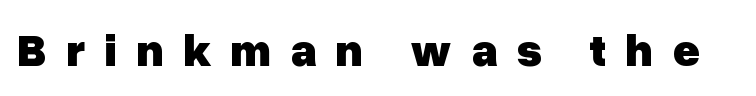
Heft: maximum for text — a bold. A sans-serif font was chosen for this passage. Nobody drew a line under any word here. Looks like regular typesetting: each glyph gets only the width it needs. Unlike italic type, these characters show no tilt at all.
